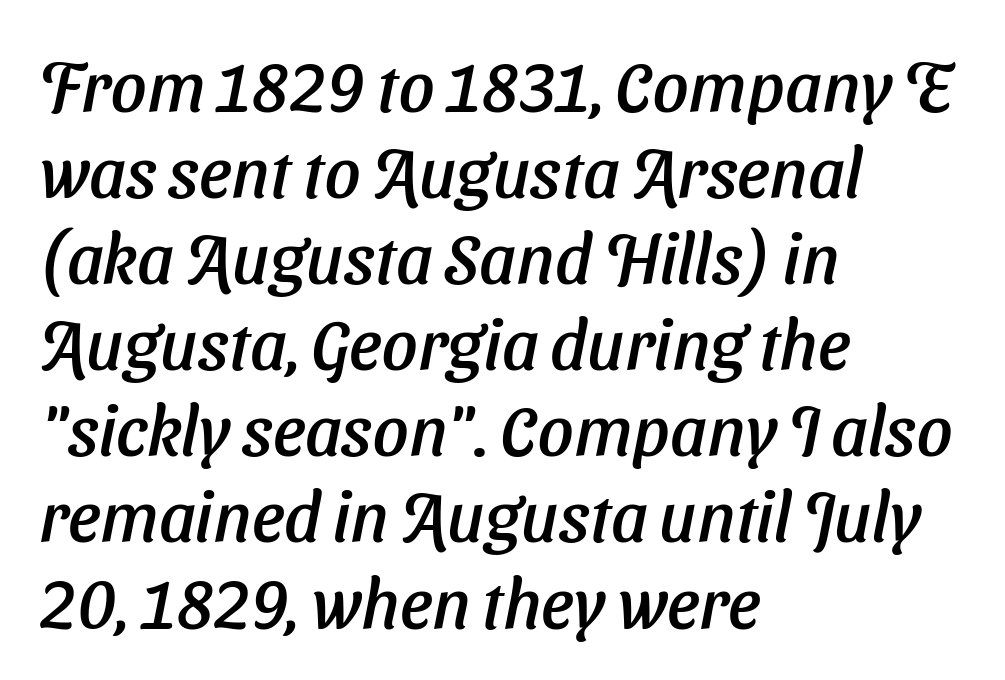
Q: Is the typeface a serif or a sans-serif typeface? A: Serif.
Q: Is the text underlined? A: No.
Q: How is the paragraph aligned? A: Left-aligned.
Q: Is the spacing between letters normal or unusually wide? A: Normal.
Q: Width (condensed, normal, or wide)? A: Normal.
Q: Stroke contrast? A: Low.
Q: x-height? A: Medium.
Q: Monospaced? A: No.
